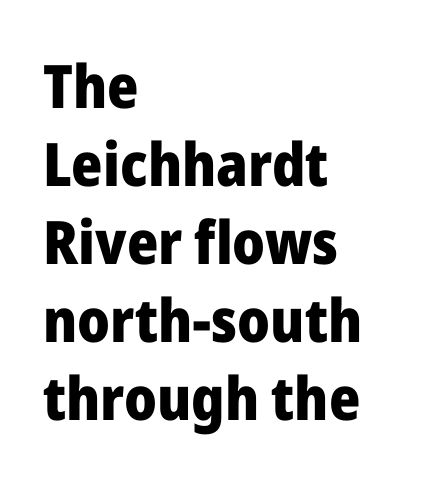
{"serif": "no", "italic": "no", "bold": "yes", "weight": "heavy", "width": "normal", "stroke_contrast": "low", "x_height": "medium", "monospaced": "no", "underline": "no", "align": "left", "line_spacing": "normal", "line_spacing_ratio": 1.3, "letter_spacing": "normal", "letter_spacing_em": 0.0, "glyph_px": 60}
